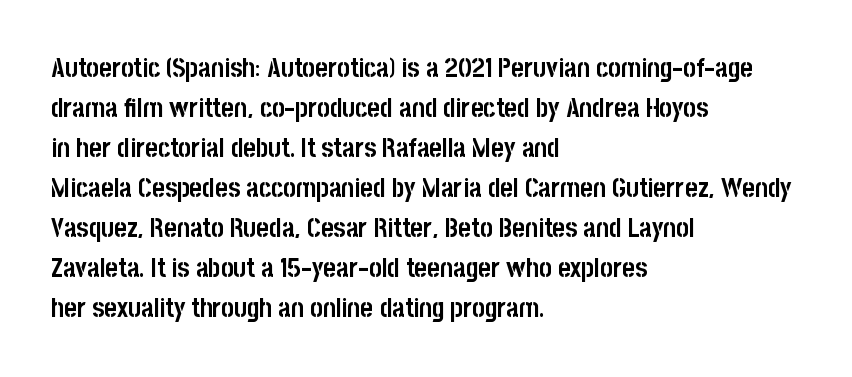
{"italic": "no", "bold": "yes", "underline": "no", "align": "left", "line_spacing": "normal", "line_spacing_ratio": 1.48, "letter_spacing": "normal", "letter_spacing_em": 0.0, "glyph_px": 27}
